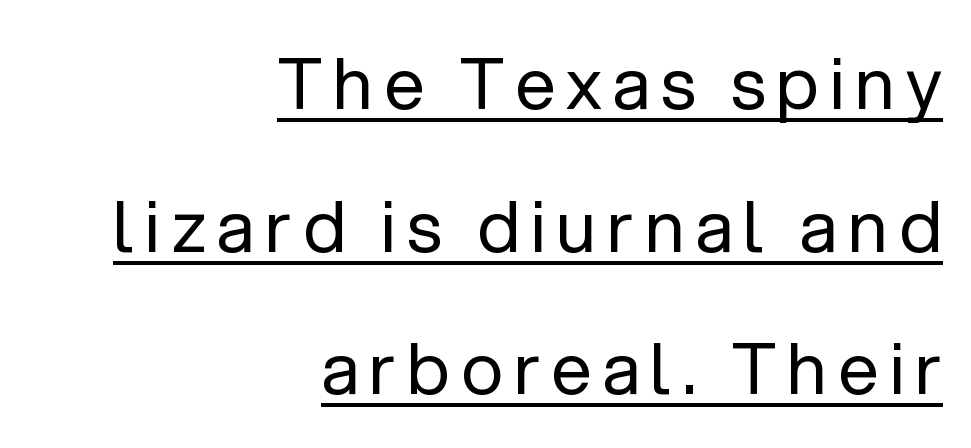
{"serif": "no", "italic": "no", "bold": "no", "weight": "regular", "width": "normal", "stroke_contrast": "low", "x_height": "medium", "monospaced": "no", "underline": "yes", "align": "right", "line_spacing": "loose", "line_spacing_ratio": 1.98, "glyph_px": 72}
